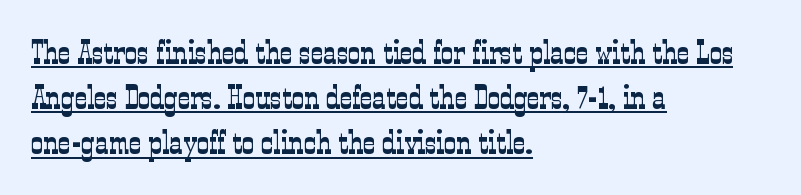
A continuous stroke trails under the words, as in a hyperlink. Ordinary non-slanted type is in use. Typeset ragged right — the left edge is the straight one. Look at the bottom of the vertical strokes: they flare into serifs here.
